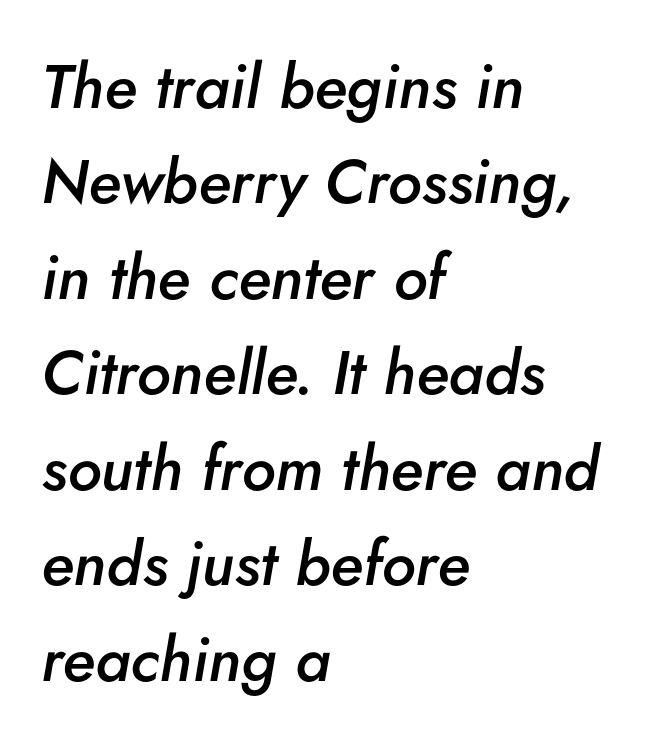
Q: Is the text bold? A: Semi-bold.
Q: Is the text italic (slanted)? A: Yes, it leans right by about 5 degrees.
Q: Is the text underlined? A: No.
Q: How is the paragraph aligned? A: Left-aligned.
Q: Is the spacing between letters normal or unusually wide? A: Normal.
Q: Is the spacing between lines tight, normal or loose? A: Normal.
Q: Width (condensed, normal, or wide)? A: Normal.
Q: Stroke contrast? A: Low.
Q: x-height? A: Small.
Q: Monospaced? A: No.
